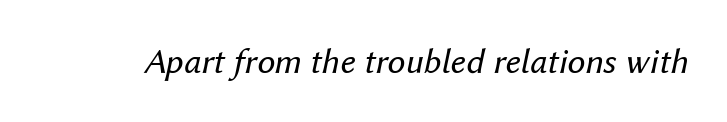
The image shows 36 px regular-weight type, italic (leaning right); set normal letter spacing, not underlined; medium stroke contrast and a medium x-height.
